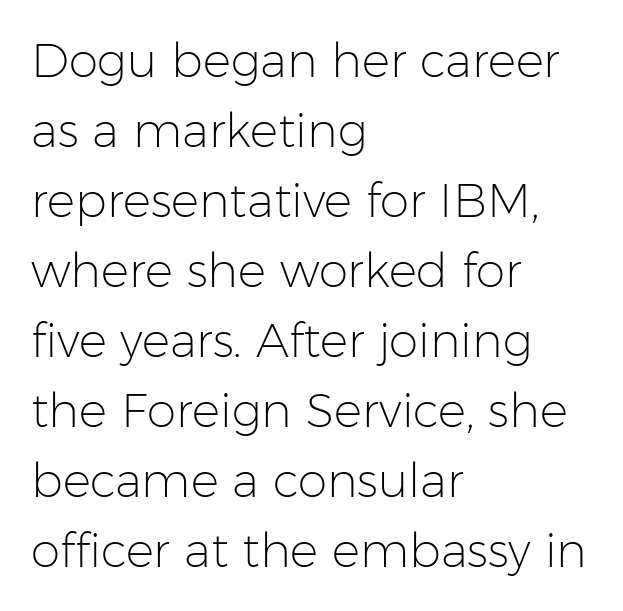
{"serif": "no", "italic": "no", "bold": "no", "weight": "light", "width": "normal", "stroke_contrast": "low", "x_height": "medium", "monospaced": "no", "underline": "no", "align": "left", "line_spacing": "normal", "line_spacing_ratio": 1.49, "letter_spacing": "normal", "letter_spacing_em": 0.0, "glyph_px": 47}
